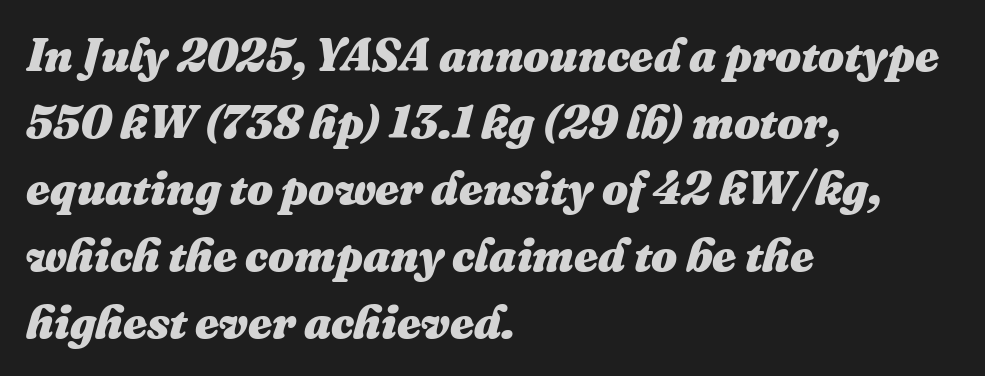
The image shows 46 px heavy type, italic (leaning right); set left-aligned, normal line spacing (1.45x), normal letter spacing, not underlined; medium stroke contrast and a medium x-height.
